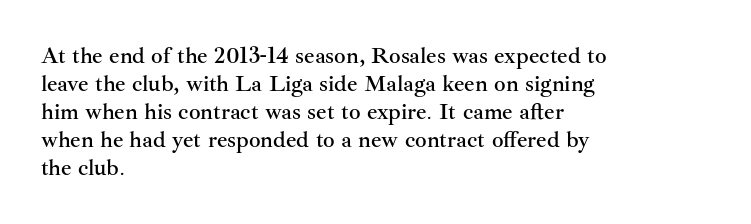
The image shows 23 px text type, upright; set left-aligned, line spacing 1.22x, normal letter spacing, not underlined.
